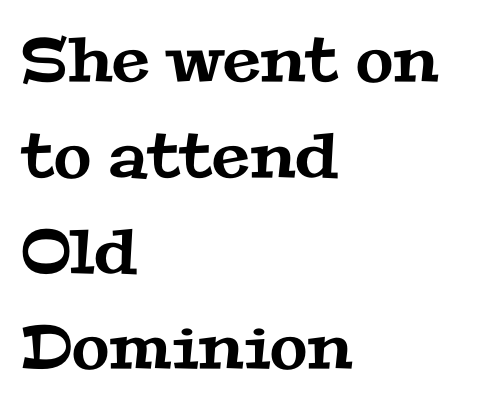
The image shows 61 px wide serif type; set left-aligned, normal line spacing (1.57x), normal letter spacing, not underlined; medium stroke contrast and a medium x-height.
